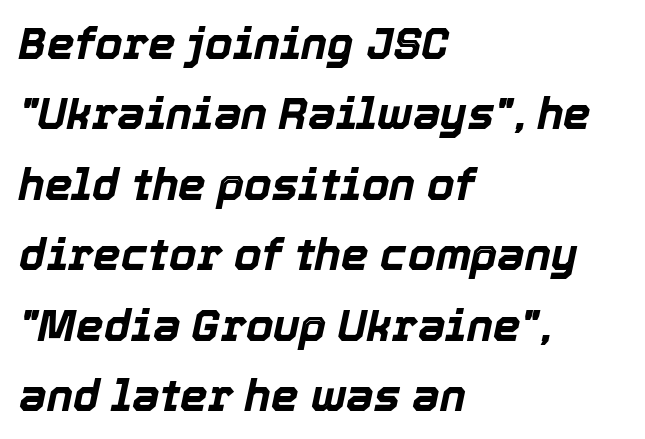
The passage is arranged the way most books set body copy — flush left. Horizontal bands of white between lines are of average thickness. Tracking value appears to be zero — textbook default spacing. The glyphs are unaccompanied by any horizontal stroke below them. Each letter keeps its own natural width here, so spacing adapts to shape.
